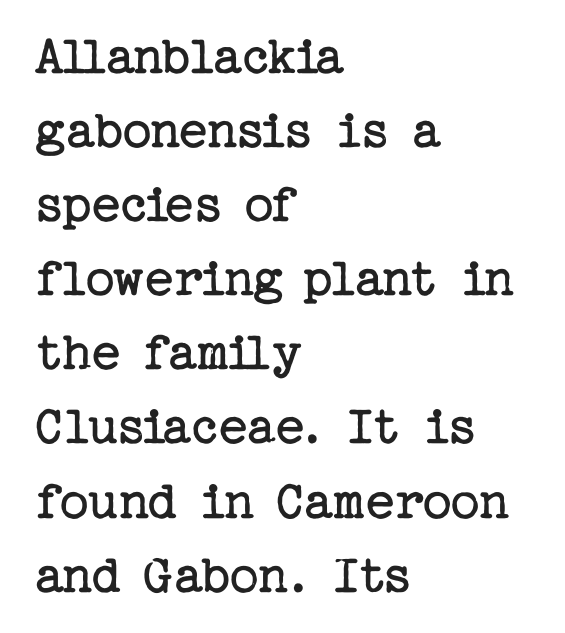
{"serif": "yes", "italic": "no", "bold": "no", "weight": "regular", "width": "normal", "stroke_contrast": "low", "x_height": "medium", "underline": "no", "align": "left", "line_spacing": "normal", "line_spacing_ratio": 1.3, "letter_spacing": "normal", "letter_spacing_em": 0.0, "glyph_px": 57}
